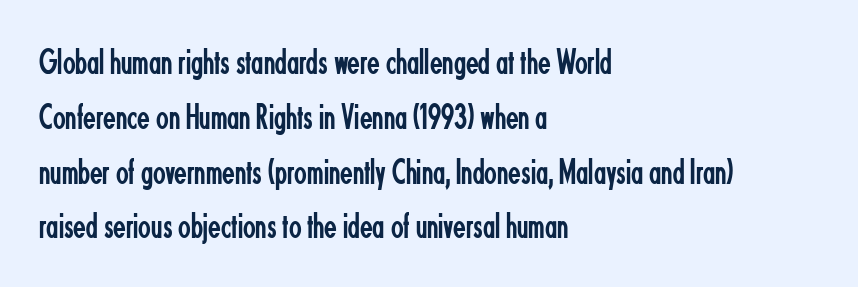
{"serif": "no", "italic": "no", "bold": "no", "weight": "regular", "width": "condensed", "stroke_contrast": "low", "x_height": "small", "monospaced": "no", "underline": "no", "align": "left", "line_spacing": "normal", "line_spacing_ratio": 1.48, "letter_spacing": "normal", "letter_spacing_em": 0.0, "glyph_px": 37}
